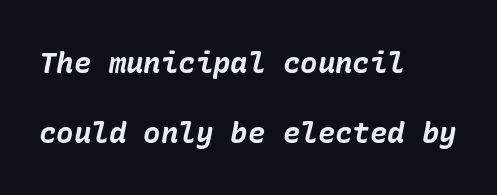
Q: Is the text bold? A: Yes.
Q: Is the text italic (slanted)? A: Yes, it leans right by about 10 degrees.
Q: Is the text underlined? A: No.
Q: How is the paragraph aligned? A: Left-aligned.
Q: Is the spacing between letters normal or unusually wide? A: Normal.
Q: Is the spacing between lines tight, normal or loose? A: Loose.
Q: Width (condensed, normal, or wide)? A: Normal.
Q: Stroke contrast? A: Low.
Q: x-height? A: Medium.
